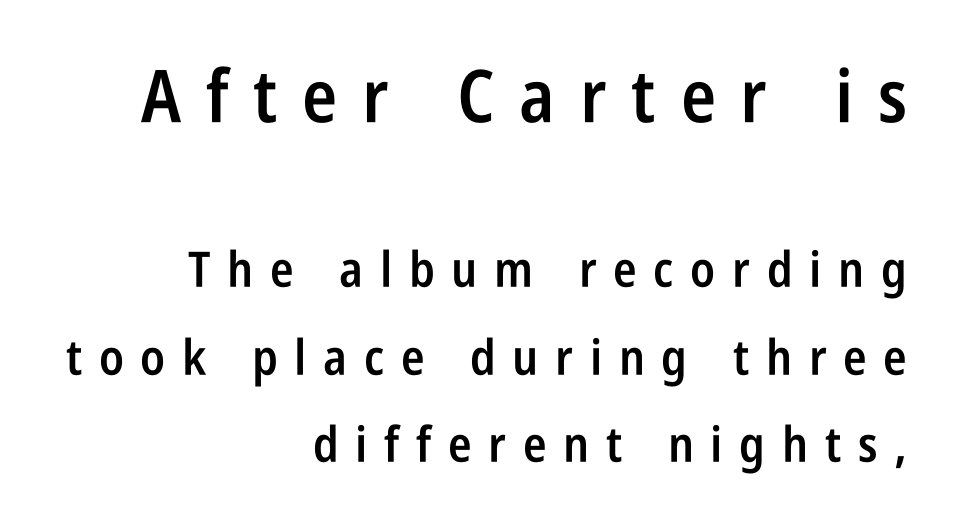
Unlike italic type, these characters show no tilt at all. How heavy is the stroke? Medium-heavy — a semibold, shy of bold. Grotesque or geometric, the face here clearly has no serifs. The designer gave the opening block more size than the closing block. Alignment: flush right. Descenders hang freely into open space.
